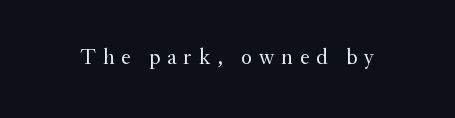
No heavy texture on the line: the type isn't bold. Underlining? Definitely not there. You can tell it's not italic because the verticals are truly vertical. Look at the tracking — it's clearly loosened, letters drifting apart.
